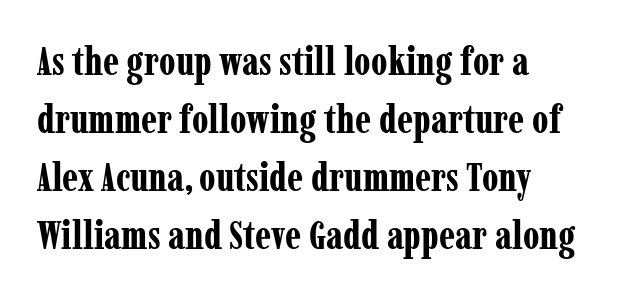
The image shows 40 px bold, condensed serif type, upright; set left-aligned, normal line spacing (1.45x), normal letter spacing, not underlined; low stroke contrast and a medium x-height.
